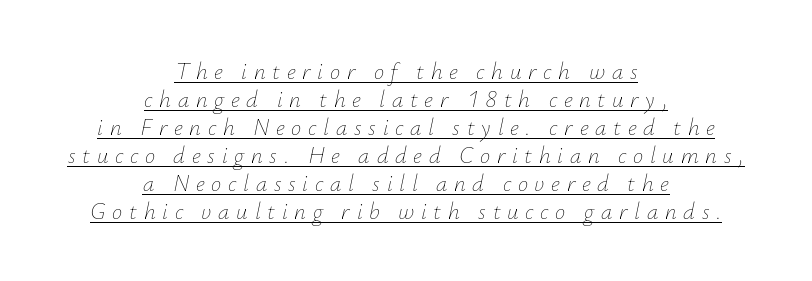
Q: Is the text bold? A: No.
Q: Is the text italic (slanted)? A: Yes, it leans right by about 12 degrees.
Q: Is the text underlined? A: Yes.
Q: How is the paragraph aligned? A: Centered.
Q: Is the spacing between letters normal or unusually wide? A: Unusually wide.
